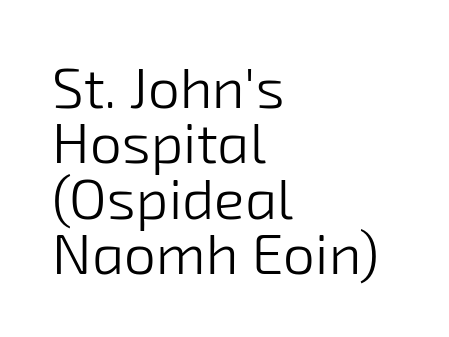
Q: Is the text bold? A: No.
Q: Is the typeface a serif or a sans-serif typeface? A: Sans-serif.
Q: Is the text underlined? A: No.
Q: How is the paragraph aligned? A: Left-aligned.
Q: Is the spacing between letters normal or unusually wide? A: Normal.
Q: Is the spacing between lines tight, normal or loose? A: Tight.
Q: Width (condensed, normal, or wide)? A: Normal.
Q: Stroke contrast? A: Low.
Q: x-height? A: Medium.
Q: Monospaced? A: No.
